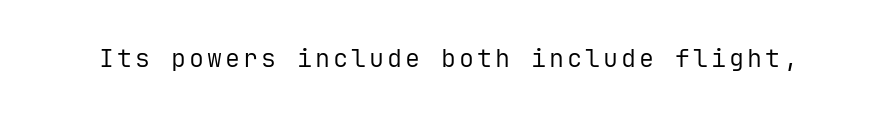
The type sits square on the baseline with zero lean. The strip under each line holds only bare page. Stroke thickness stays within the range of a standard reading face or lighter.
